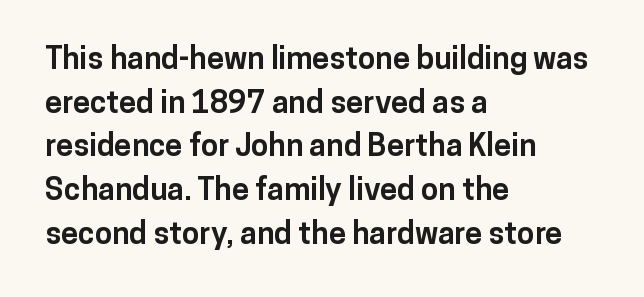
{"serif": "no", "italic": "no", "bold": "yes", "weight": "bold", "width": "normal", "stroke_contrast": "low", "x_height": "medium", "monospaced": "no", "underline": "no", "align": "left", "line_spacing": "normal", "line_spacing_ratio": 1.41, "letter_spacing": "normal", "letter_spacing_em": 0.0, "glyph_px": 31}
